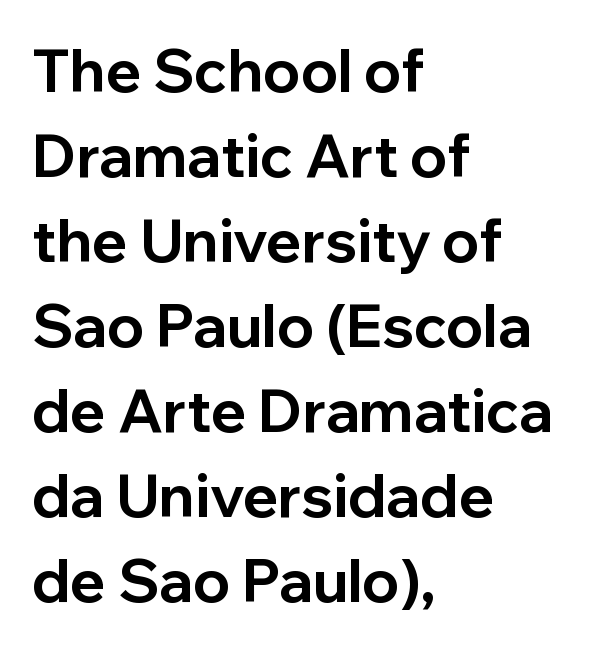
The image shows 59 px bold sans-serif type, upright; set left-aligned, normal line spacing (1.44x), normal letter spacing, not underlined; low stroke contrast and a medium x-height.
